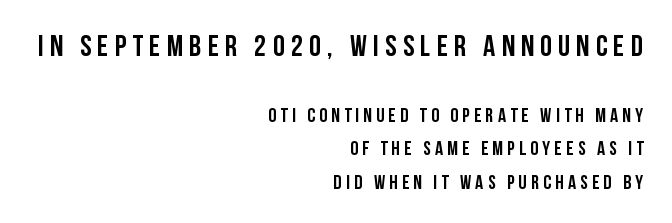
The image shows 30 px condensed sans-serif type, upright; set right-aligned, normal line spacing (1.69x), unusually wide letter spacing (+0.21 em), not underlined; the first (top) block is 1.5x larger; low stroke contrast and a large x-height.
